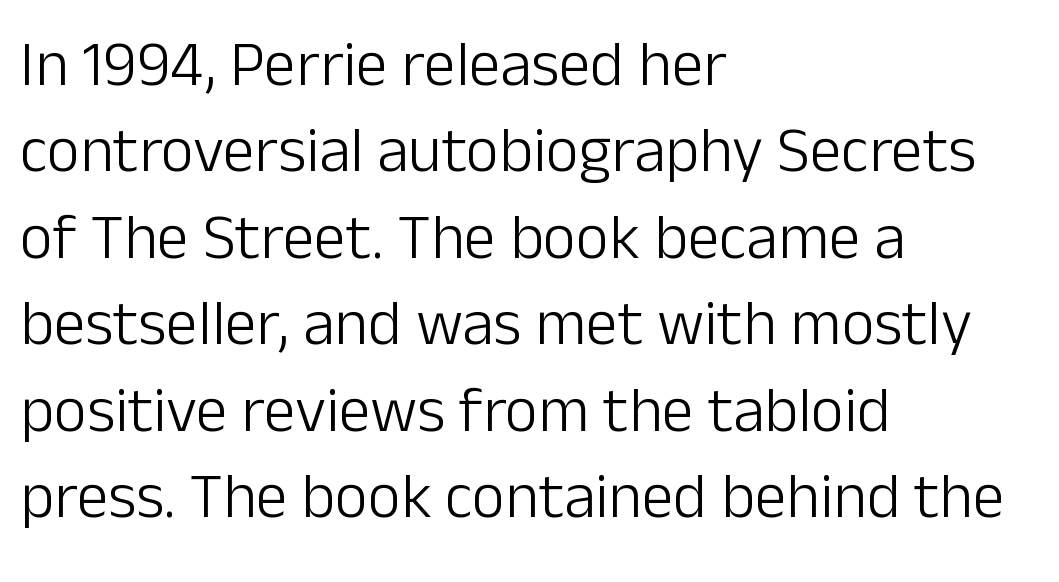
{"serif": "no", "italic": "no", "bold": "no", "weight": "light", "width": "normal", "stroke_contrast": "low", "x_height": "medium", "monospaced": "no", "underline": "no", "align": "left", "line_spacing": "normal", "line_spacing_ratio": 1.35, "letter_spacing": "normal", "letter_spacing_em": 0.0, "glyph_px": 64}
